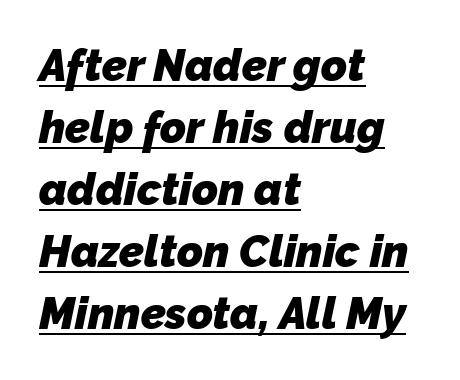
{"serif": "no", "bold": "yes", "weight": "heavy", "width": "normal", "stroke_contrast": "low", "x_height": "medium", "monospaced": "no", "underline": "yes", "align": "left", "line_spacing": "normal", "line_spacing_ratio": 1.41, "letter_spacing": "normal", "letter_spacing_em": 0.0, "glyph_px": 44}
